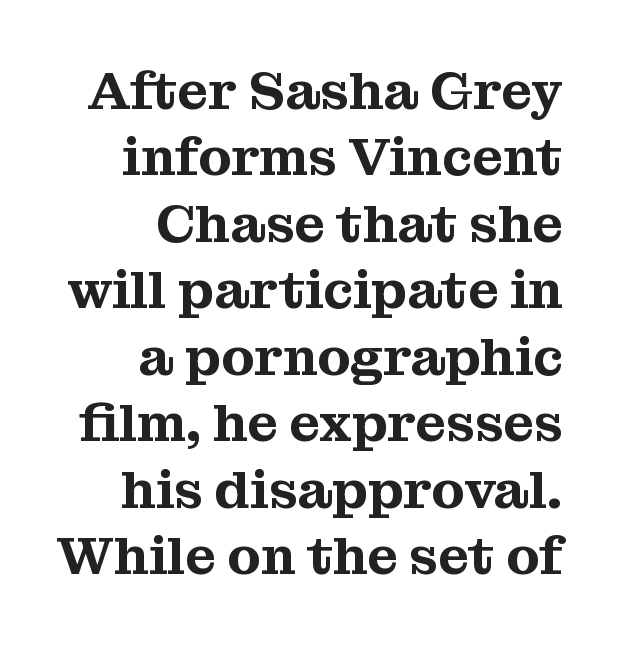
Character widths vary here, with narrow letters taking less room than wide ones. Where is the straight margin? On the right. The font family rendered here belongs to the serif group. A roman cut, with each character standing at attention. The space directly below the letters is spotless.
